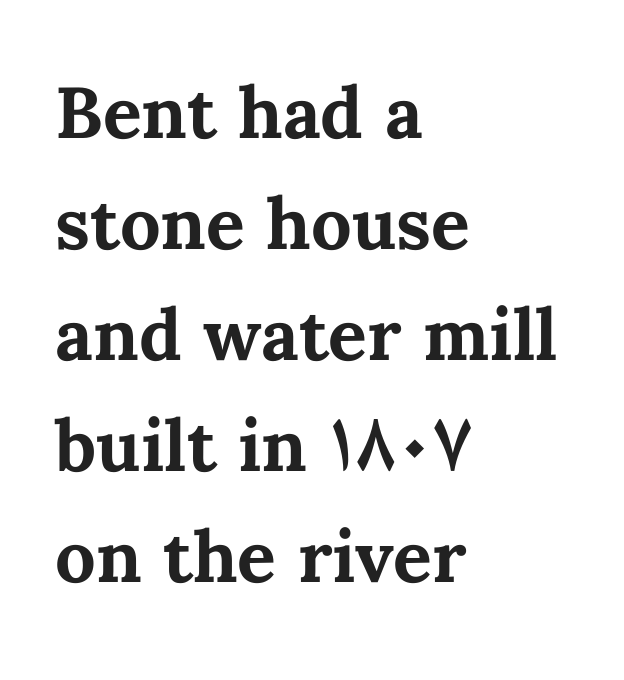
Q: Is the text bold? A: Yes.
Q: Is the text italic (slanted)? A: No, it is upright.
Q: Is the text underlined? A: No.
Q: How is the paragraph aligned? A: Left-aligned.
Q: Is the spacing between letters normal or unusually wide? A: Normal.
Q: Is the spacing between lines tight, normal or loose? A: Normal.
Q: Width (condensed, normal, or wide)? A: Normal.
Q: Stroke contrast? A: Medium.
Q: x-height? A: Medium.
Q: Monospaced? A: No.
